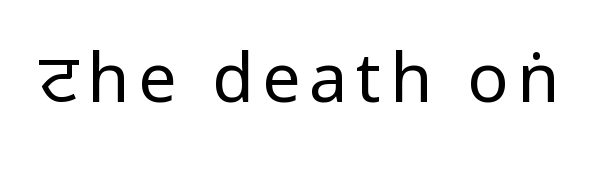
Does the lettering tilt? It doesn't — this is upright. Underline: absent. The letters advance in unequal steps, a hallmark of proportional type. The designer went with a sans here, leaving each stem footless. Is the type heavy? It reads as light-to-regular instead.
